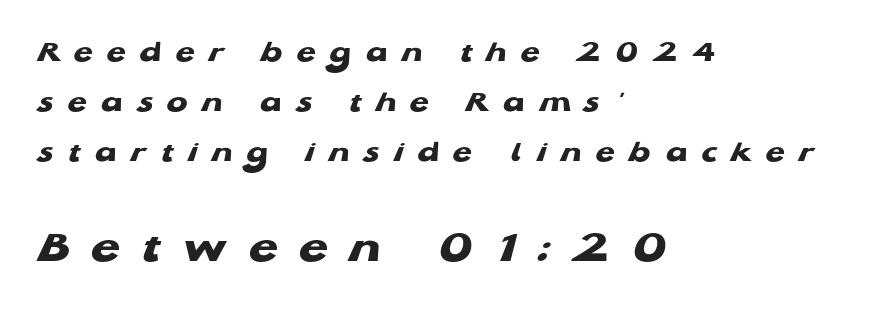
{"serif": "no", "bold": "yes", "weight": "heavy", "width": "wide", "stroke_contrast": "low", "x_height": "medium", "monospaced": "no", "underline": "no", "align": "left", "line_spacing": "normal", "line_spacing_ratio": 1.62, "letter_spacing": "wide", "letter_spacing_em": 0.46, "larger_block": "second", "size_ratio": 1.52, "glyph_px": 47}
